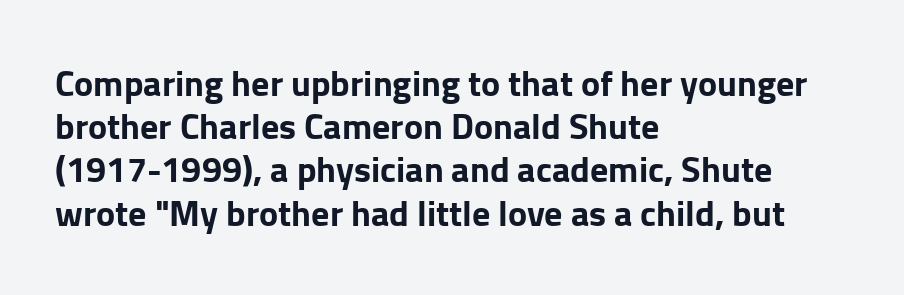
Q: Is the text bold? A: Yes.
Q: Is the text italic (slanted)? A: No, it is upright.
Q: Is the typeface a serif or a sans-serif typeface? A: Sans-serif.
Q: Is the text underlined? A: No.
Q: How is the paragraph aligned? A: Left-aligned.
Q: Is the spacing between letters normal or unusually wide? A: Normal.
Q: Width (condensed, normal, or wide)? A: Normal.
Q: Stroke contrast? A: Low.
Q: x-height? A: Medium.
Q: Monospaced? A: No.
